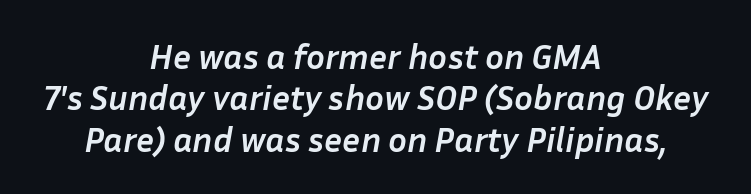
Q: Is the text bold? A: Yes.
Q: Is the text italic (slanted)? A: Yes, it leans right by about 10 degrees.
Q: Is the text underlined? A: No.
Q: How is the paragraph aligned? A: Centered.
Q: Is the spacing between letters normal or unusually wide? A: Normal.
Q: Width (condensed, normal, or wide)? A: Normal.
Q: Stroke contrast? A: Low.
Q: x-height? A: Medium.
Q: Monospaced? A: No.
